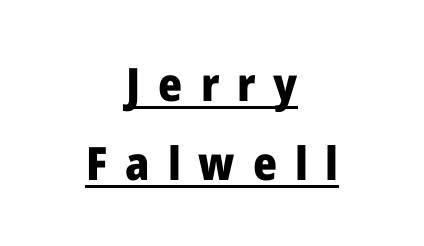
The image shows 46 px heavy sans-serif type, upright; set centered, line spacing 1.72x, unusually wide letter spacing (+0.39 em), underlined; low stroke contrast and a medium x-height.
